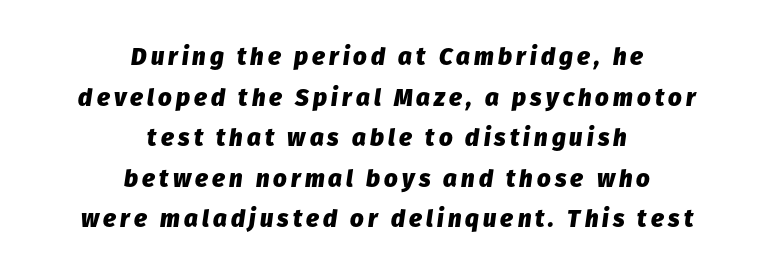
Check the space under the baseline: it is left empty. Both edges are ragged and mirror each other, which tells us the setting is centered. The font's italic variant was chosen for this text. The passage shown is emphatically bold. The rows are spaced the way most documents space them.
